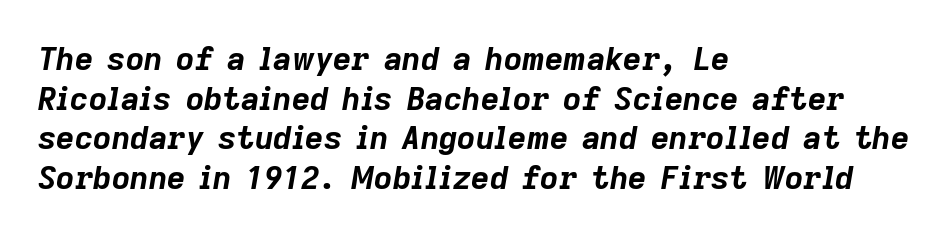
Between one letter and the next there's only the usual sliver of space. This rendering uses left alignment, leaving the right contour irregular. Proportional: the letters do not fall into vertical columns. This is oblique type, the kind used for emphasis or titles. As a designer I'd log this as weight 700, bold. Clear beneath every line of the passage.
